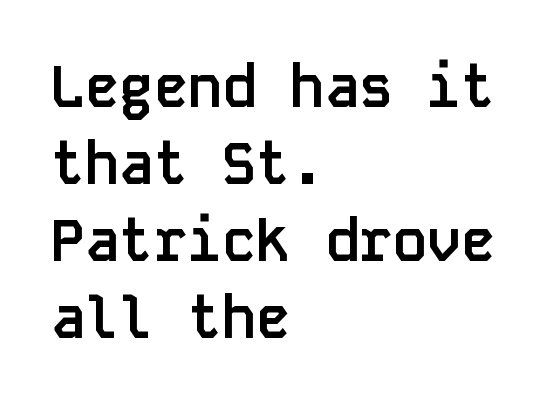
Letters rest on an invisible, unmarked baseline. When letters stand straight like this, we call the style roman or upright. The type is set solid horizontally, with unmodified tracking. What kind of face is this? One without serifs — a sans. Interline gaps are of average width in this sample.
